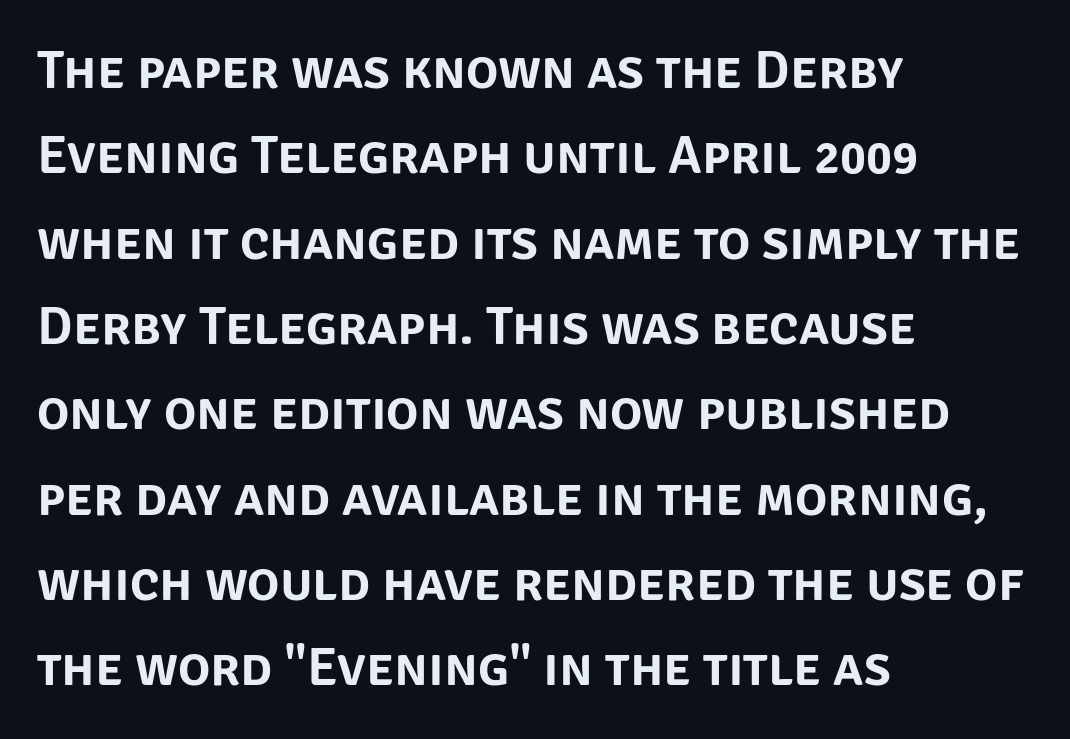
The image shows 54 px sans-serif type, upright; set left-aligned, normal line spacing (1.58x), normal letter spacing, not underlined; low stroke contrast and a large x-height.
